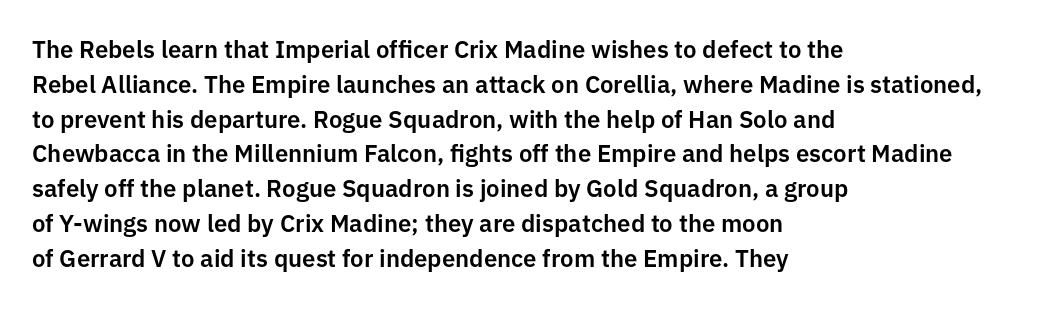
{"italic": "no", "underline": "no", "align": "left", "line_spacing": "normal", "line_spacing_ratio": 1.45, "letter_spacing": "normal", "letter_spacing_em": 0.0, "glyph_px": 24}
